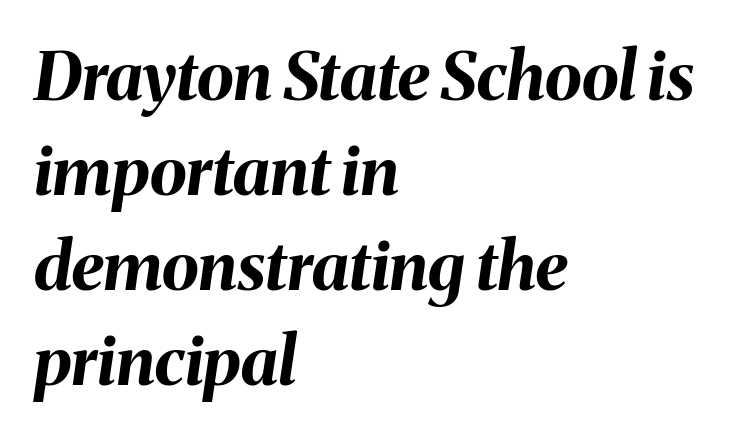
{"italic": "yes", "lean": "right", "slant_degrees": 8, "bold": "yes", "weight": "bold", "width": "normal", "stroke_contrast": "medium", "x_height": "medium", "monospaced": "no", "underline": "no", "align": "left", "line_spacing": "normal", "line_spacing_ratio": 1.42, "letter_spacing": "normal", "letter_spacing_em": 0.0, "glyph_px": 67}
